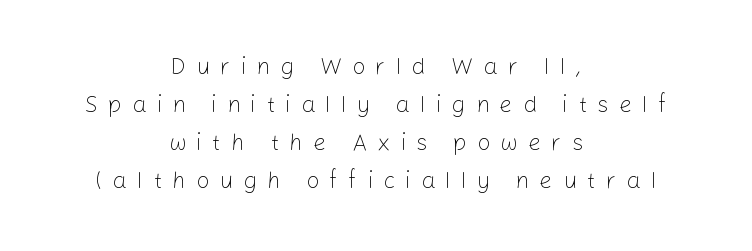
Q: Is the text bold? A: No.
Q: Is the text italic (slanted)? A: No, it is upright.
Q: Is the text underlined? A: No.
Q: How is the paragraph aligned? A: Centered.
Q: Is the spacing between letters normal or unusually wide? A: Unusually wide.
Q: Is the spacing between lines tight, normal or loose? A: Normal.
